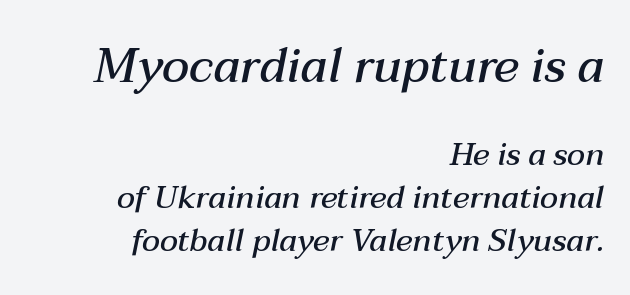
Q: Is the text bold? A: Semi-bold.
Q: Is the text italic (slanted)? A: Yes, it leans right by about 12 degrees.
Q: Is the text underlined? A: No.
Q: How is the paragraph aligned? A: Right-aligned.
Q: Is the spacing between letters normal or unusually wide? A: Normal.
Q: Is the spacing between lines tight, normal or loose? A: Normal.
Q: Which block of text is set in a larger size, the first (top) or the second (bottom)? A: The first (top) one.
Q: Width (condensed, normal, or wide)? A: Normal.
Q: Stroke contrast? A: Medium.
Q: x-height? A: Medium.
Q: Monospaced? A: No.
